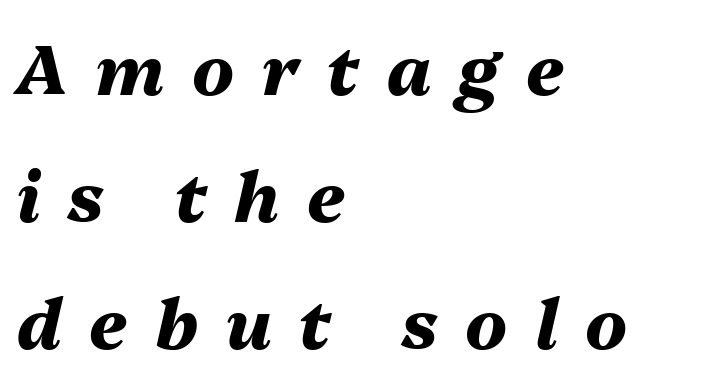
The image shows 69 px heavy type, italic (leaning right); set left-aligned, line spacing 1.84x, unusually wide letter spacing (+0.4 em), not underlined; medium stroke contrast and a medium x-height.
